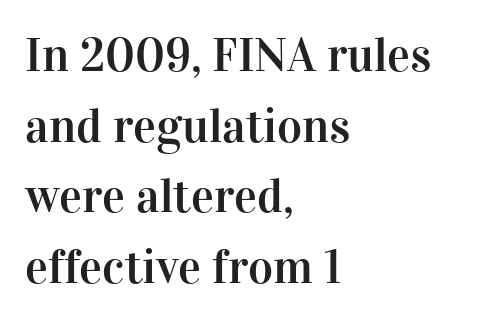
{"serif": "yes", "italic": "no", "width": "normal", "stroke_contrast": "high", "x_height": "medium", "monospaced": "no", "underline": "no", "align": "left", "line_spacing": "normal", "line_spacing_ratio": 1.47, "letter_spacing": "normal", "letter_spacing_em": 0.0, "glyph_px": 48}
